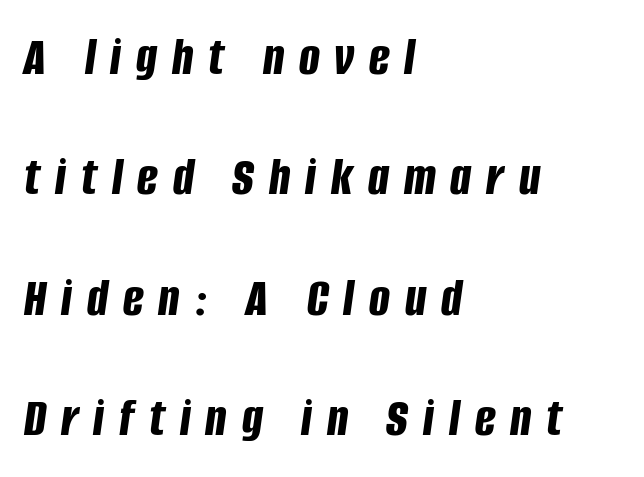
{"italic": "yes", "lean": "right", "slant_degrees": 8, "bold": "yes", "weight": "bold", "width": "condensed", "stroke_contrast": "low", "x_height": "large", "monospaced": "no", "underline": "no", "align": "left", "line_spacing": "loose", "line_spacing_ratio": 2.19, "letter_spacing": "wide", "letter_spacing_em": 0.27, "glyph_px": 55}
